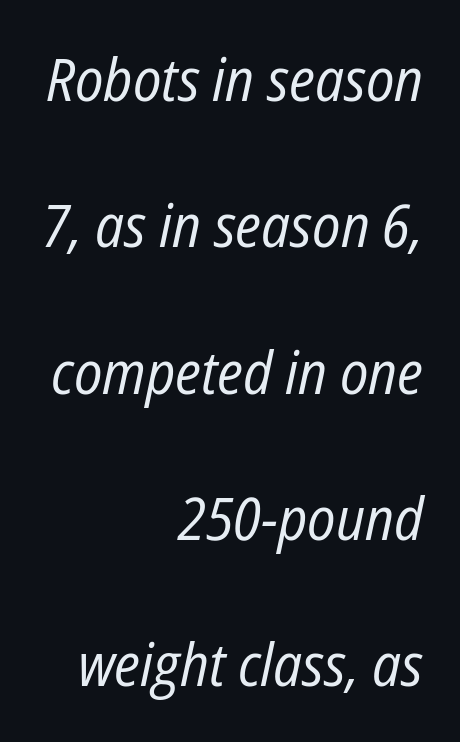
{"italic": "yes", "lean": "right", "slant_degrees": 12, "bold": "no", "weight": "regular", "width": "condensed", "stroke_contrast": "low", "x_height": "medium", "monospaced": "no", "underline": "no", "align": "right", "line_spacing": "loose", "line_spacing_ratio": 2.48, "letter_spacing": "normal", "letter_spacing_em": 0.0, "glyph_px": 59}
